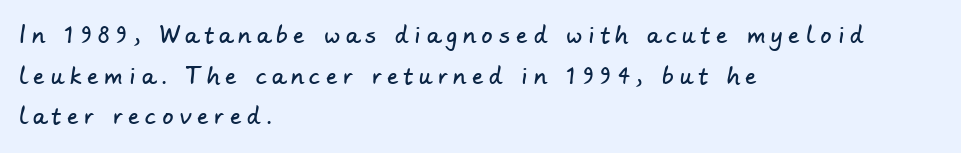
The image shows 22 px text type; set left-aligned, line spacing 1.85x, unusually wide letter spacing (+0.28 em), not underlined.
